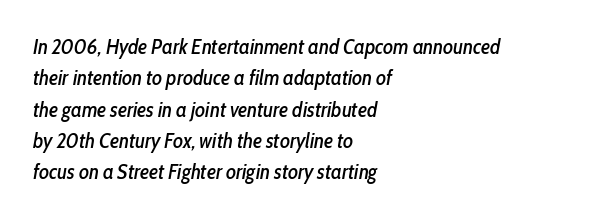
Q: Is the text italic (slanted)? A: Yes, it leans right by about 10 degrees.
Q: Is the text underlined? A: No.
Q: How is the paragraph aligned? A: Left-aligned.
Q: Is the spacing between letters normal or unusually wide? A: Normal.
Q: Is the spacing between lines tight, normal or loose? A: Normal.
